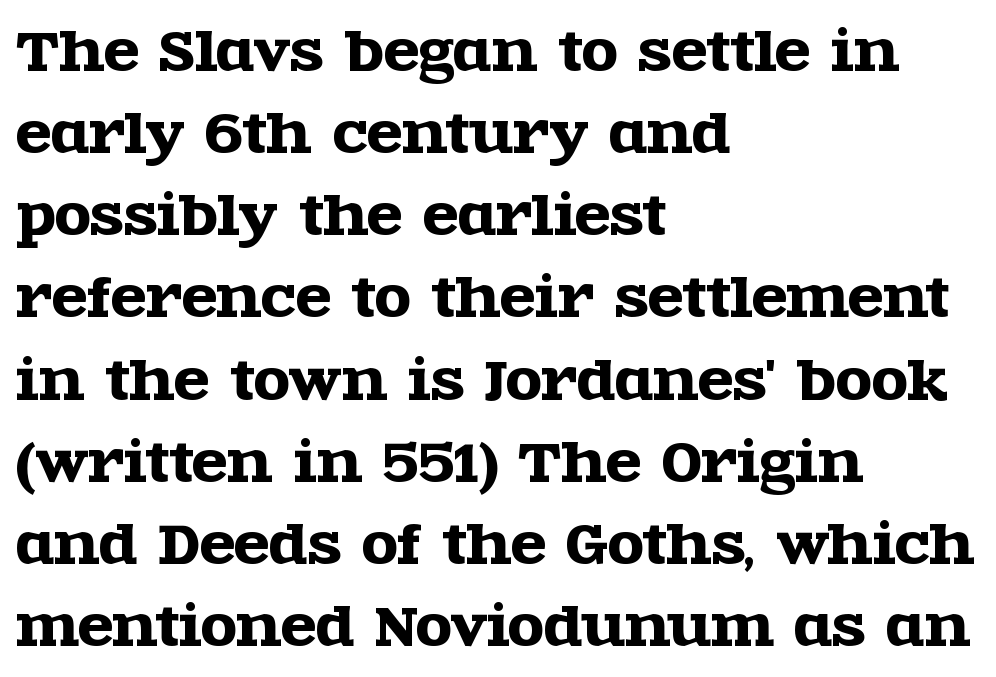
{"serif": "yes", "italic": "no", "width": "wide", "x_height": "large", "monospaced": "no", "underline": "no", "align": "left", "line_spacing": "normal", "line_spacing_ratio": 1.58, "letter_spacing": "normal", "letter_spacing_em": 0.0, "glyph_px": 52}
